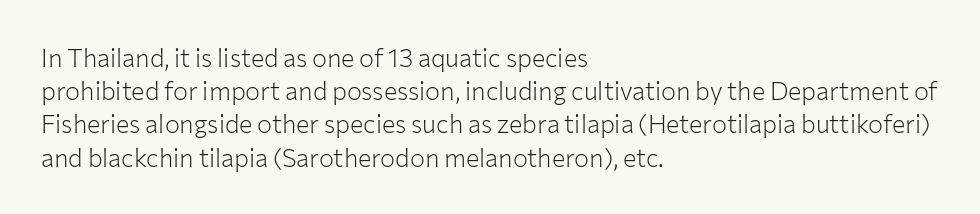
{"italic": "no", "bold": "no", "underline": "no", "align": "left", "line_spacing": "normal", "line_spacing_ratio": 1.33, "letter_spacing": "normal", "letter_spacing_em": 0.0, "glyph_px": 25}
